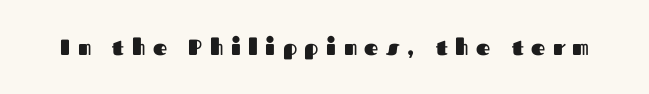
Short note: letters widely spaced. Check under the words: just untouched page. If you drew a line through each stem, it would be perfectly vertical. The passage shown is emphatically bold.
